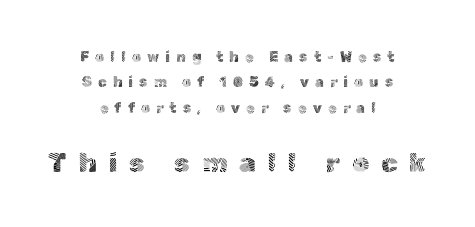
The image shows 27 px text type, upright; set centered, line spacing 1.81x, unusually wide letter spacing (+0.44 em), not underlined; the second (bottom) block is 1.93x larger.
